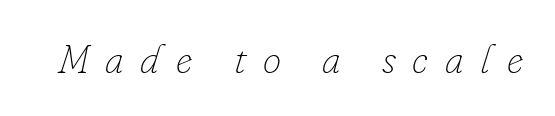
Q: Is the text bold? A: No.
Q: Is the text italic (slanted)? A: Yes, it leans right by about 16 degrees.
Q: Is the text underlined? A: No.
Q: Is the spacing between letters normal or unusually wide? A: Unusually wide.
Q: Width (condensed, normal, or wide)? A: Normal.
Q: Stroke contrast? A: Low.
Q: x-height? A: Small.
Q: Monospaced? A: No.
